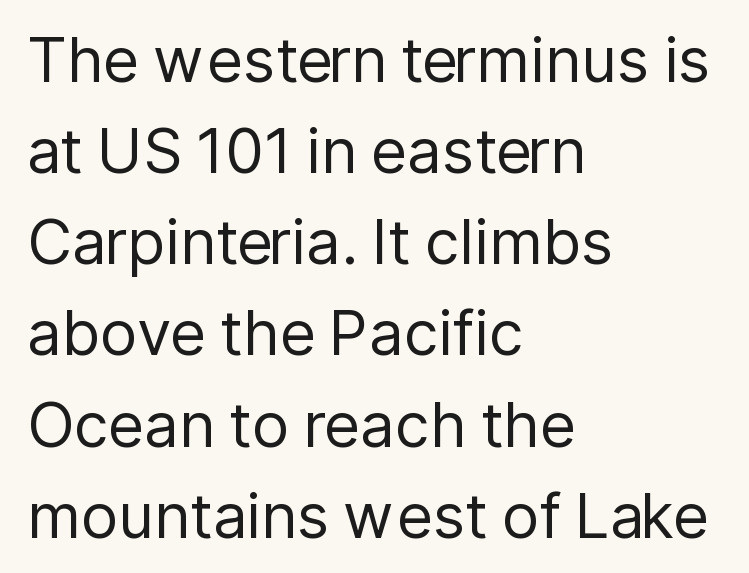
Q: Is the text bold? A: No.
Q: Is the text italic (slanted)? A: No, it is upright.
Q: Is the typeface a serif or a sans-serif typeface? A: Sans-serif.
Q: Is the text underlined? A: No.
Q: How is the paragraph aligned? A: Left-aligned.
Q: Is the spacing between letters normal or unusually wide? A: Normal.
Q: Is the spacing between lines tight, normal or loose? A: Normal.
Q: Width (condensed, normal, or wide)? A: Normal.
Q: Stroke contrast? A: Low.
Q: x-height? A: Medium.
Q: Monospaced? A: No.
